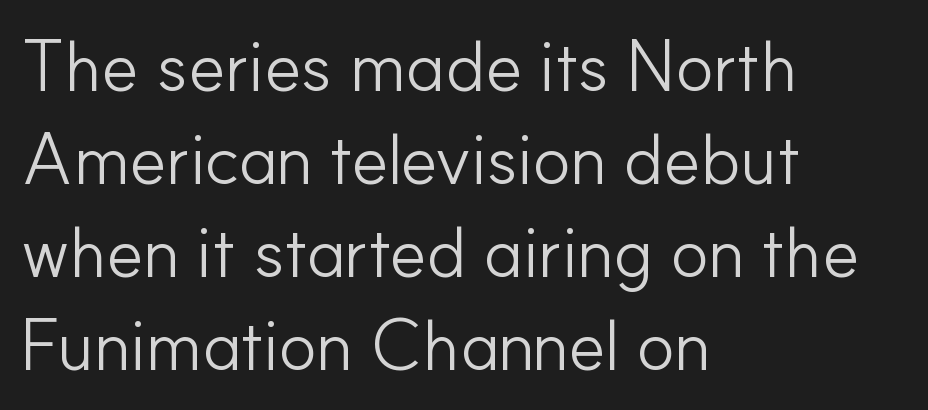
Q: Is the text bold? A: No.
Q: Is the text italic (slanted)? A: No, it is upright.
Q: Is the typeface a serif or a sans-serif typeface? A: Sans-serif.
Q: Is the text underlined? A: No.
Q: How is the paragraph aligned? A: Left-aligned.
Q: Is the spacing between letters normal or unusually wide? A: Normal.
Q: Is the spacing between lines tight, normal or loose? A: Normal.
Q: Width (condensed, normal, or wide)? A: Normal.
Q: Stroke contrast? A: Low.
Q: x-height? A: Small.
Q: Monospaced? A: No.
